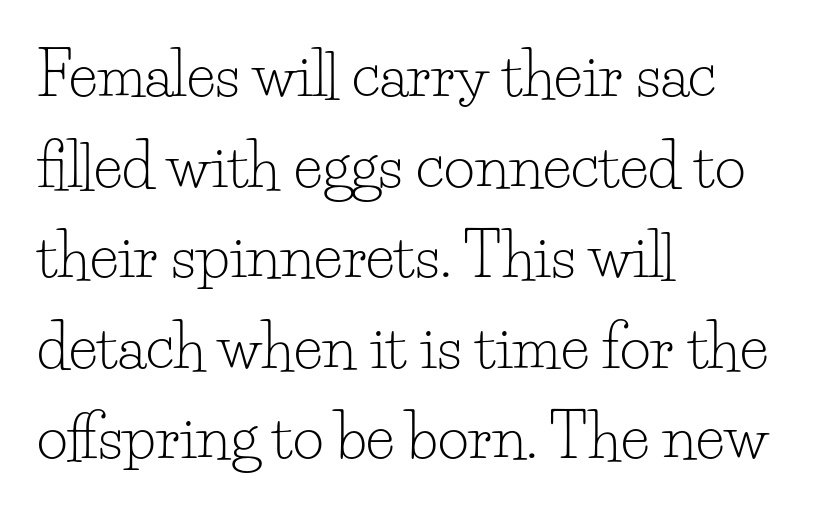
Q: Is the text bold? A: No.
Q: Is the text italic (slanted)? A: No, it is upright.
Q: Is the typeface a serif or a sans-serif typeface? A: Serif.
Q: Is the text underlined? A: No.
Q: How is the paragraph aligned? A: Left-aligned.
Q: Is the spacing between letters normal or unusually wide? A: Normal.
Q: Is the spacing between lines tight, normal or loose? A: Normal.
Q: Width (condensed, normal, or wide)? A: Normal.
Q: Stroke contrast? A: Low.
Q: x-height? A: Small.
Q: Monospaced? A: No.
